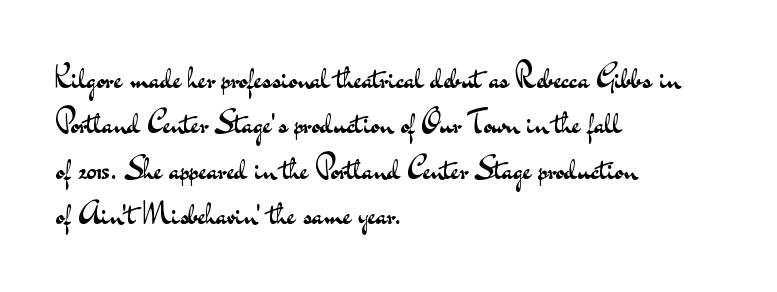
{"serif": "no", "bold": "no", "weight": "regular", "width": "wide", "stroke_contrast": "medium", "x_height": "small", "monospaced": "no", "underline": "no", "align": "left", "line_spacing": "normal", "line_spacing_ratio": 1.46, "letter_spacing": "normal", "letter_spacing_em": 0.0, "glyph_px": 31}
